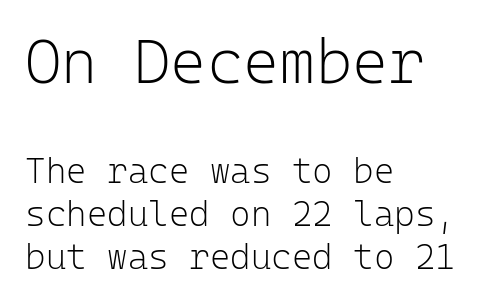
Q: Is the text bold? A: No.
Q: Is the text italic (slanted)? A: No, it is upright.
Q: Is the typeface a serif or a sans-serif typeface? A: Sans-serif.
Q: Is the text underlined? A: No.
Q: How is the paragraph aligned? A: Left-aligned.
Q: Is the spacing between letters normal or unusually wide? A: Normal.
Q: Which block of text is set in a larger size, the first (top) or the second (bottom)? A: The first (top) one.
Q: Width (condensed, normal, or wide)? A: Normal.
Q: Stroke contrast? A: Low.
Q: x-height? A: Medium.
Q: Monospaced? A: Yes.
